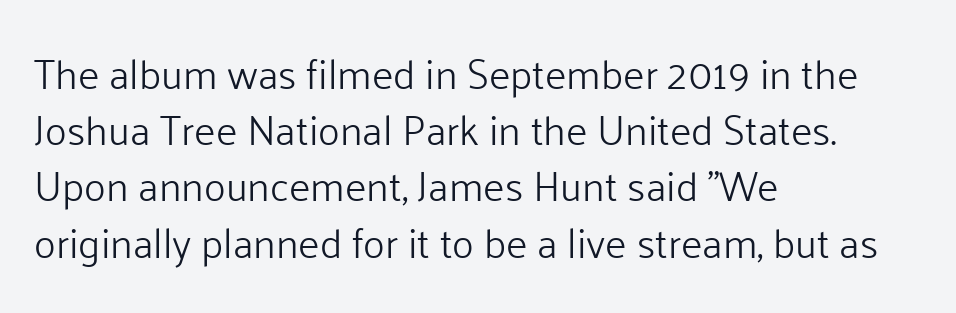
The gap between lines stays unmarked. Baseline-to-baseline distance is the conventional proportion of letter height. Typeset ragged right — the left edge is the straight one. No italicization has been applied; the sample stays upright. No extra ink here — the face is not bold.
